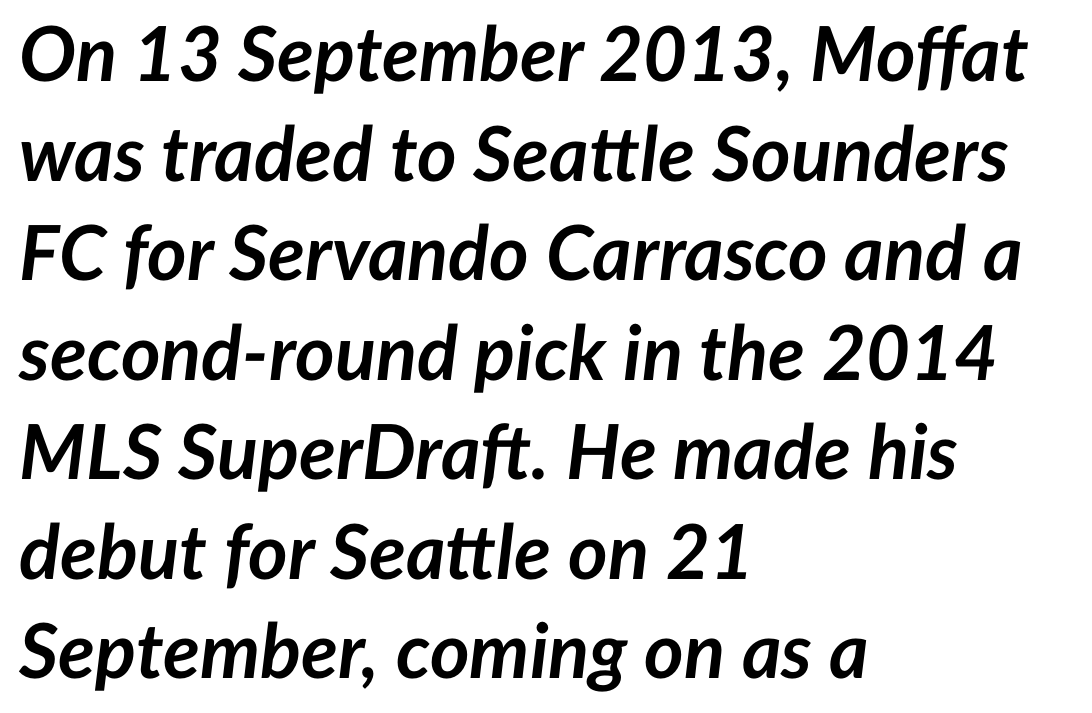
The image shows 76 px semibold type, italic (leaning right); set left-aligned, normal line spacing (1.31x), normal letter spacing, not underlined; low stroke contrast and a medium x-height.
